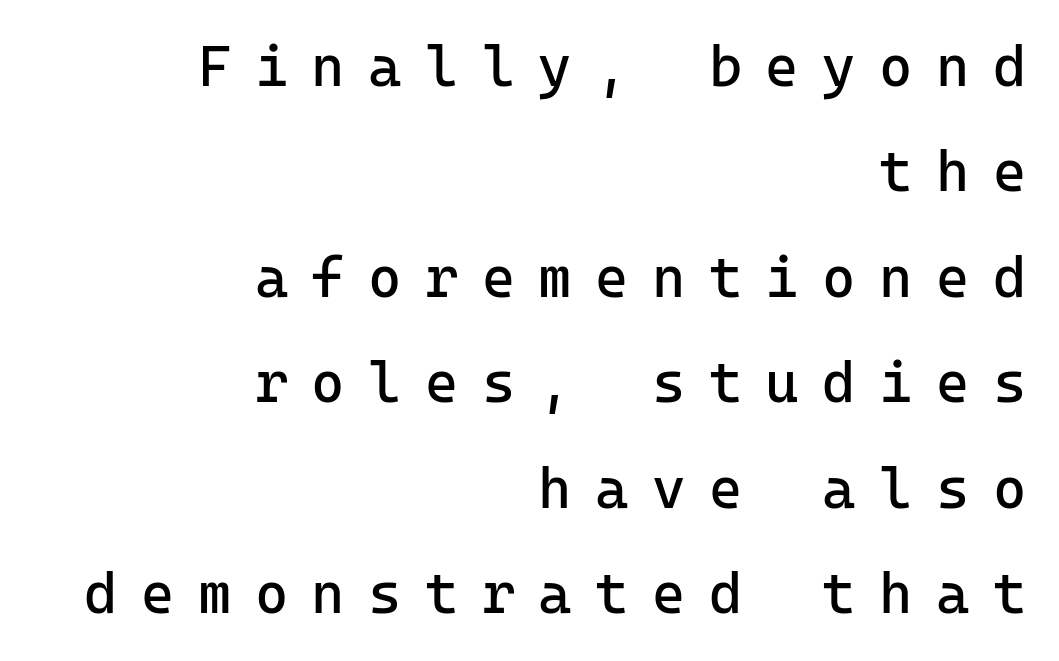
The image shows 57 px regular-weight sans-serif type, upright; set right-aligned, line spacing 1.85x, unusually wide letter spacing (+0.41 em), not underlined; low stroke contrast and a medium x-height.
